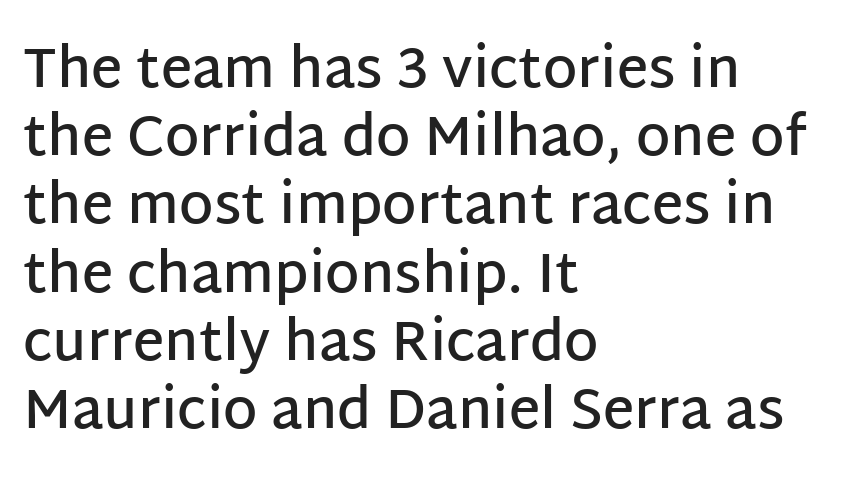
{"serif": "no", "italic": "no", "bold": "semi", "weight": "semibold", "width": "normal", "stroke_contrast": "low", "x_height": "large", "monospaced": "no", "underline": "no", "align": "left", "line_spacing_ratio": 1.24, "letter_spacing": "normal", "letter_spacing_em": 0.0, "glyph_px": 55}
